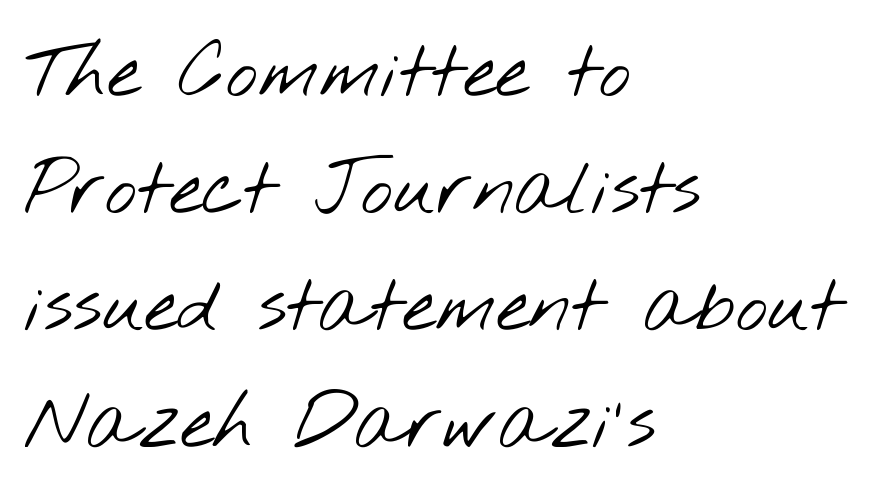
Q: Is the text bold? A: No.
Q: Is the typeface a serif or a sans-serif typeface? A: Sans-serif.
Q: Is the text underlined? A: No.
Q: How is the paragraph aligned? A: Left-aligned.
Q: Is the spacing between letters normal or unusually wide? A: Normal.
Q: Is the spacing between lines tight, normal or loose? A: Normal.
Q: Width (condensed, normal, or wide)? A: Wide.
Q: Stroke contrast? A: Low.
Q: x-height? A: Small.
Q: Monospaced? A: No.
